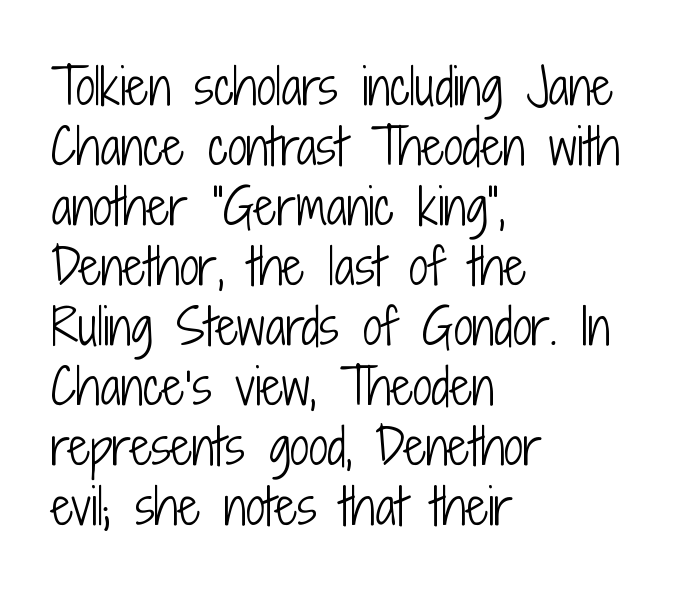
The image shows 48 px light, condensed sans-serif type, upright; set left-aligned, normal line spacing (1.25x), normal letter spacing, not underlined; low stroke contrast and a medium x-height.
